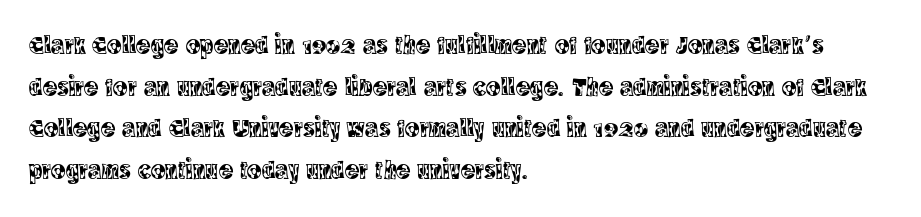
Q: Is the text italic (slanted)? A: No, it is upright.
Q: Is the text underlined? A: No.
Q: How is the paragraph aligned? A: Left-aligned.
Q: Is the spacing between letters normal or unusually wide? A: Normal.
Q: Is the spacing between lines tight, normal or loose? A: Normal.
